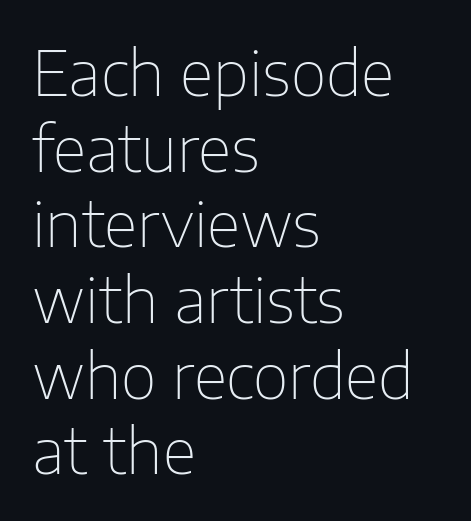
{"serif": "no", "italic": "no", "bold": "no", "weight": "thin", "width": "normal", "stroke_contrast": "low", "x_height": "medium", "monospaced": "no", "underline": "no", "align": "left", "line_spacing_ratio": 1.22, "letter_spacing": "normal", "letter_spacing_em": 0.0, "glyph_px": 62}
